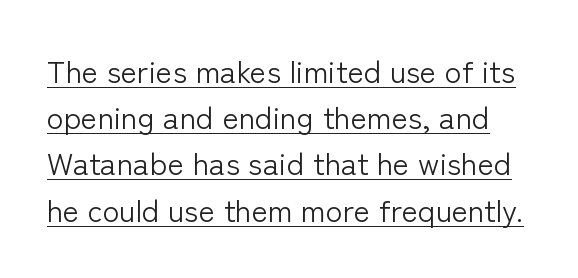
Q: Is the text bold? A: No.
Q: Is the text italic (slanted)? A: No, it is upright.
Q: Is the typeface a serif or a sans-serif typeface? A: Sans-serif.
Q: Is the text underlined? A: Yes.
Q: Is the spacing between letters normal or unusually wide? A: Normal.
Q: Is the spacing between lines tight, normal or loose? A: Normal.
Q: Width (condensed, normal, or wide)? A: Normal.
Q: Stroke contrast? A: Low.
Q: x-height? A: Medium.
Q: Monospaced? A: No.
